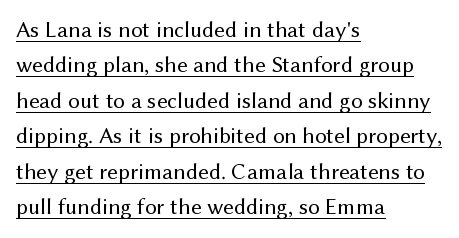
Line beginnings align vertically; line endings do not. What's the leading like? Ordinary, nothing unusual. No letter is thick-stroked: the sample isn't bold. Quick note: not italic, upright. You can see a thin bar hugging the bottom of the glyphs. Compared with typical body copy, the letter spacing here is the same.
